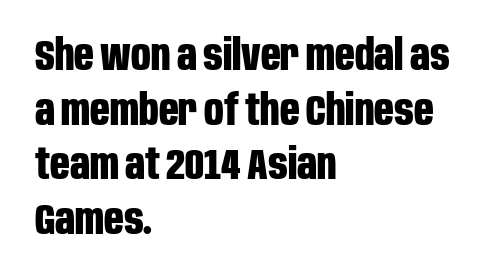
{"serif": "no", "italic": "no", "bold": "yes", "weight": "bold", "width": "condensed", "stroke_contrast": "low", "x_height": "large", "monospaced": "no", "underline": "no", "align": "left", "line_spacing": "normal", "line_spacing_ratio": 1.27, "letter_spacing": "normal", "letter_spacing_em": 0.0, "glyph_px": 43}
